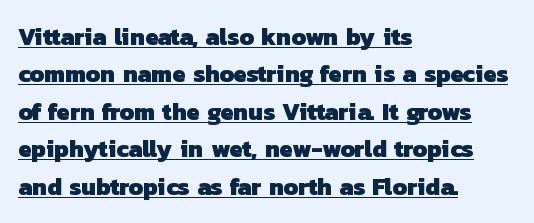
Alignment: flush left. The rendering uses the underline text-decoration. Does the weight exceed regular? Yes, all the way to bold. Horizontal bands of white between lines are of average thickness.
